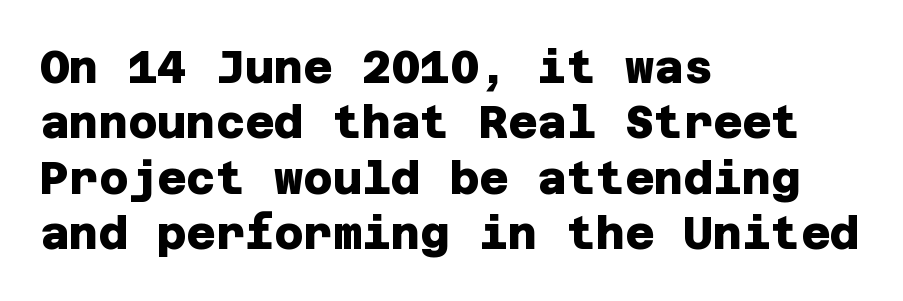
The image shows 45 px heavy sans-serif type; set left-aligned, line spacing 1.23x, normal letter spacing, not underlined; low stroke contrast and a large x-height.
